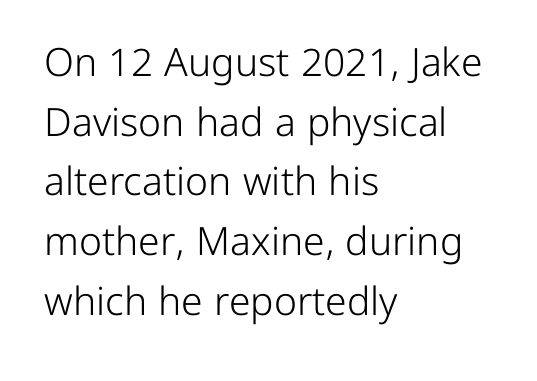
The image shows 39 px light sans-serif type, upright; set left-aligned, normal line spacing (1.53x), normal letter spacing, not underlined; low stroke contrast and a medium x-height.
